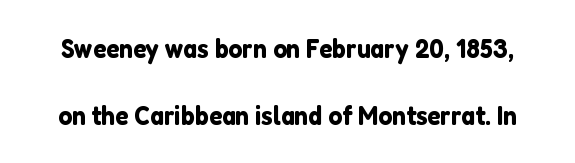
The image shows 27 px text type, upright; set loose line spacing (2.47x), normal letter spacing, not underlined.
